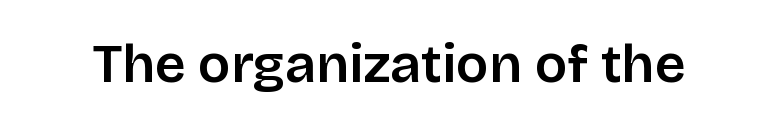
Font category for this specimen: sans-serif. Underline: absent. Proportional: the letters do not fall into vertical columns. When letters stand straight like this, we call the style roman or upright. You could call the tracking neutral — neither tight nor loose.
